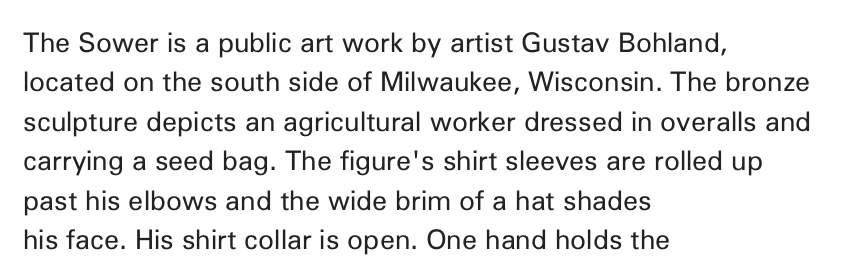
The image shows 27 px text type, upright; set left-aligned, normal line spacing (1.46x), normal letter spacing, not underlined.
